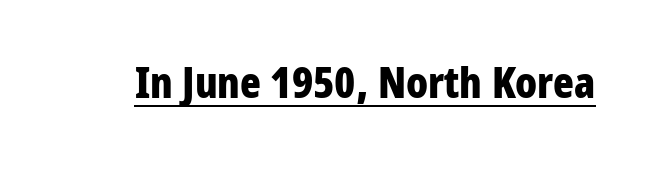
The image shows 43 px bold, condensed sans-serif type, upright; set normal letter spacing, underlined; low stroke contrast and a large x-height.
